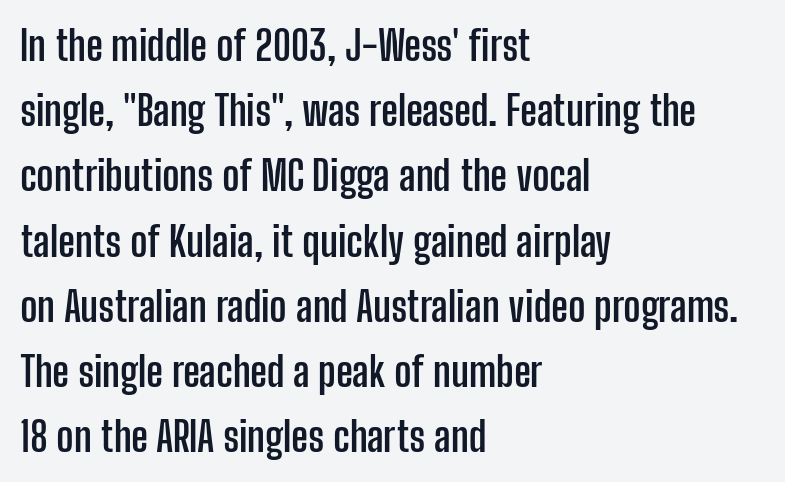
The image shows 41 px semibold, condensed sans-serif type, upright; set left-aligned, normal line spacing (1.59x), normal letter spacing, not underlined; low stroke contrast and a medium x-height.
